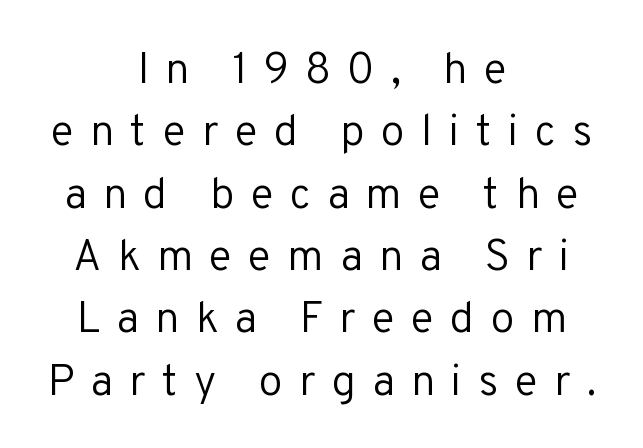
The text block is weighted toward neither margin, spreading evenly from the middle. The letters stand upright; this is a roman face. The passage shown is not underscored anywhere. Summary of weight: not heavy and not bold.
